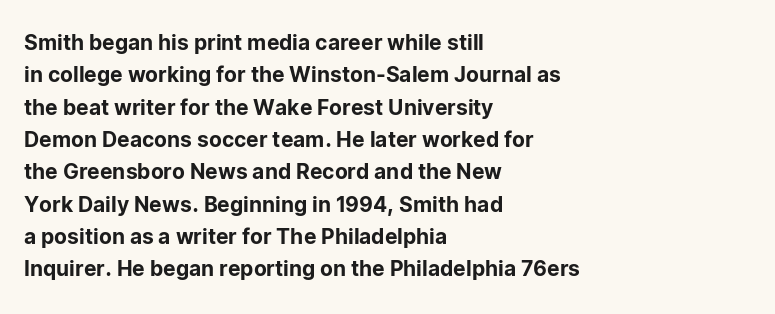
Glyph-to-glyph distance matches everyday printed text. Upright lettering throughout. Notice how descenders clear the ascenders below comfortably — that's standard leading. The strip under each line holds only bare page. Layout note: lines flush left.
